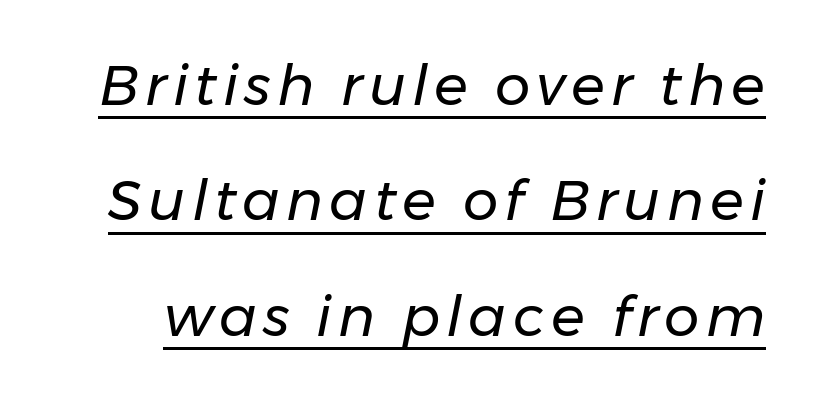
Widely set lines give the paragraph a tall, airy silhouette. Do the characters align in a grid? No, the font is proportional. The axis of the letterforms is tilted away from vertical. Bold? No — there's no thickening of the strokes.
